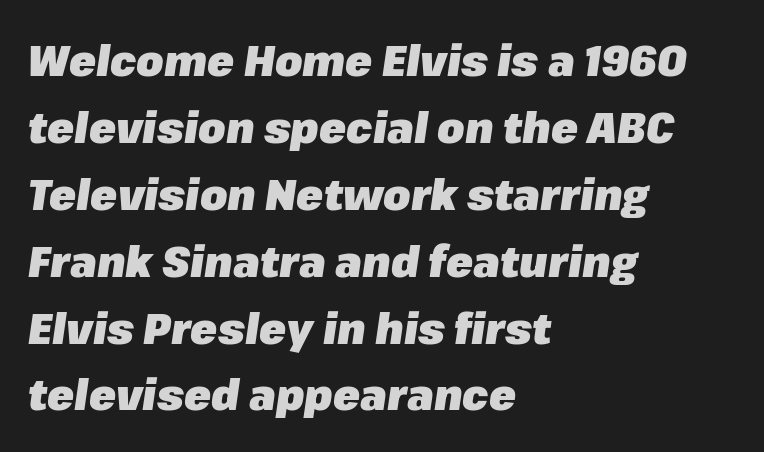
Q: Is the text bold? A: Yes.
Q: Is the text italic (slanted)? A: Yes, it leans right by about 8 degrees.
Q: Is the text underlined? A: No.
Q: How is the paragraph aligned? A: Left-aligned.
Q: Is the spacing between letters normal or unusually wide? A: Normal.
Q: Is the spacing between lines tight, normal or loose? A: Normal.
Q: Width (condensed, normal, or wide)? A: Normal.
Q: Stroke contrast? A: Low.
Q: x-height? A: Medium.
Q: Monospaced? A: No.
